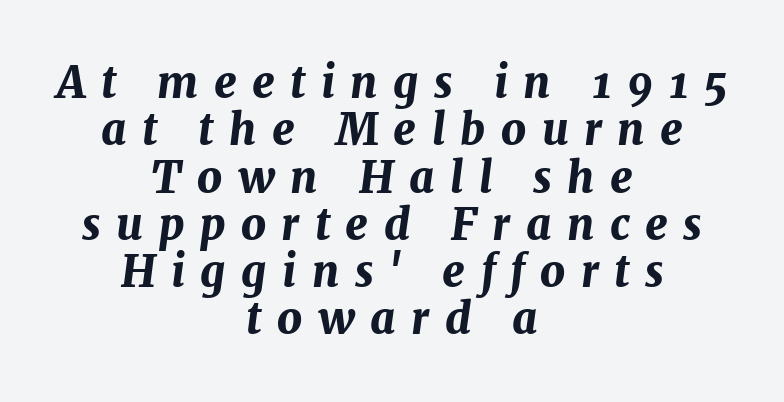
{"italic": "yes", "lean": "right", "slant_degrees": 7, "bold": "yes", "weight": "bold", "width": "normal", "stroke_contrast": "medium", "x_height": "medium", "monospaced": "no", "underline": "no", "align": "center", "line_spacing": "tight", "line_spacing_ratio": 1.1, "letter_spacing": "wide", "letter_spacing_em": 0.36, "glyph_px": 43}
